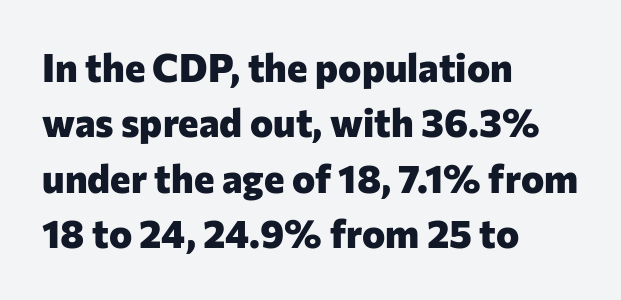
{"serif": "no", "italic": "no", "bold": "yes", "weight": "heavy", "width": "normal", "stroke_contrast": "low", "x_height": "medium", "monospaced": "no", "underline": "no", "align": "left", "line_spacing": "normal", "line_spacing_ratio": 1.42, "letter_spacing": "normal", "letter_spacing_em": 0.0, "glyph_px": 39}
